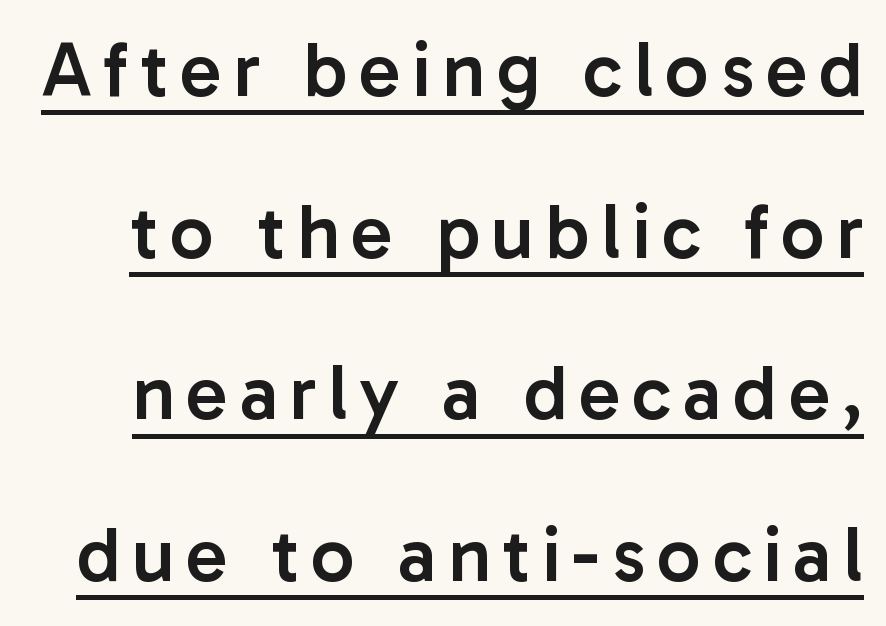
Q: Is the text bold? A: Semi-bold.
Q: Is the text italic (slanted)? A: No, it is upright.
Q: Is the typeface a serif or a sans-serif typeface? A: Sans-serif.
Q: Is the text underlined? A: Yes.
Q: Is the spacing between lines tight, normal or loose? A: Loose.
Q: Width (condensed, normal, or wide)? A: Normal.
Q: Stroke contrast? A: Low.
Q: x-height? A: Medium.
Q: Monospaced? A: No.
